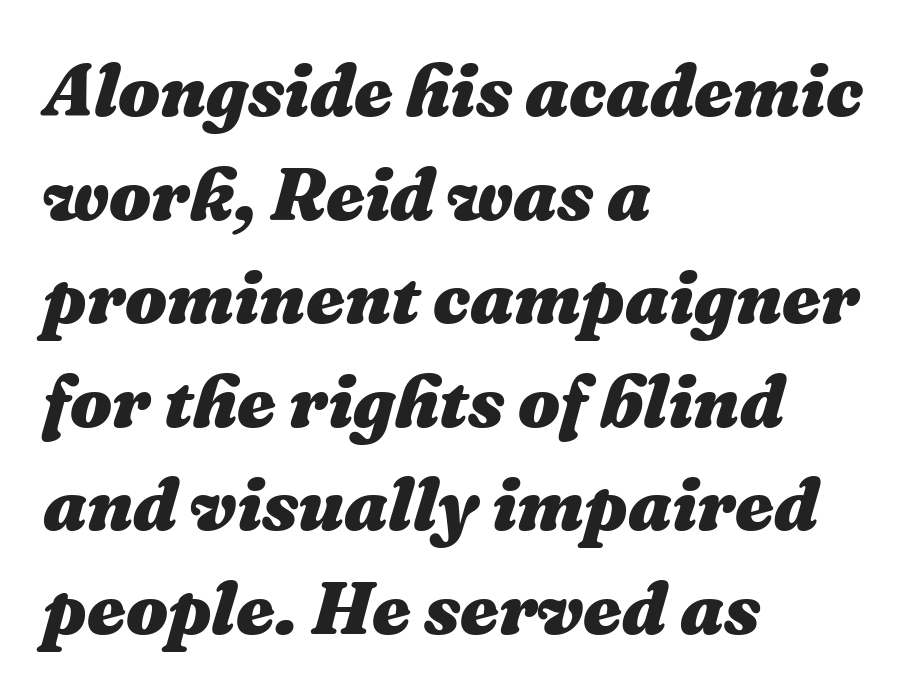
Q: Is the text bold? A: Yes.
Q: Is the text italic (slanted)? A: Yes, it leans right by about 16 degrees.
Q: Is the text underlined? A: No.
Q: How is the paragraph aligned? A: Left-aligned.
Q: Is the spacing between letters normal or unusually wide? A: Normal.
Q: Is the spacing between lines tight, normal or loose? A: Normal.
Q: Width (condensed, normal, or wide)? A: Normal.
Q: Stroke contrast? A: Medium.
Q: x-height? A: Medium.
Q: Monospaced? A: No.
